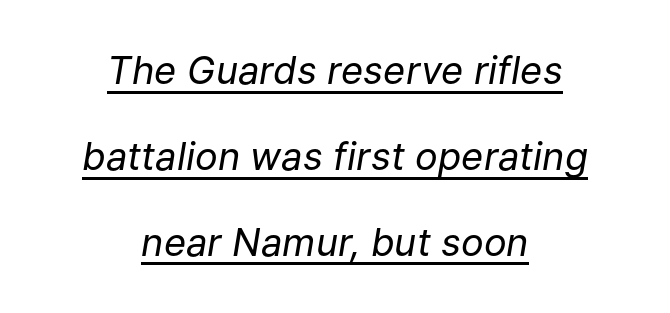
The image shows 38 px regular-weight type, italic (leaning right); set centered, loose line spacing (2.26x), normal letter spacing, underlined; low stroke contrast and a medium x-height.
